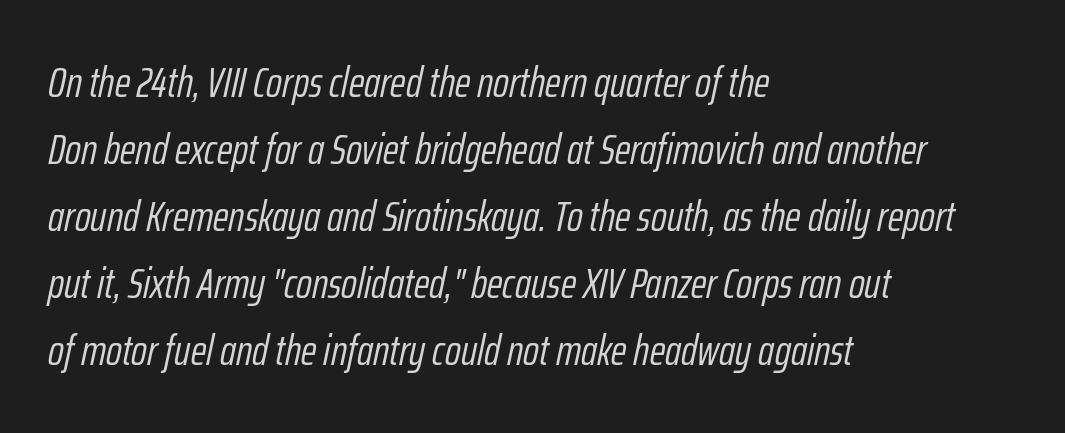
{"italic": "yes", "lean": "right", "slant_degrees": 12, "bold": "no", "weight": "light", "width": "condensed", "stroke_contrast": "low", "x_height": "medium", "monospaced": "no", "underline": "no", "align": "left", "line_spacing": "normal", "line_spacing_ratio": 1.56, "letter_spacing": "normal", "letter_spacing_em": 0.0, "glyph_px": 43}
